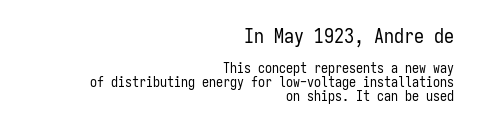
The designer gave the opening block more size than the closing block. Does the lettering tilt? It doesn't — this is upright. On a weight scale, this lands at 450 or below. The text block is weighted toward the right margin, trailing off unevenly leftward. Students, note that the glyphs here touch the page at normal intervals.
